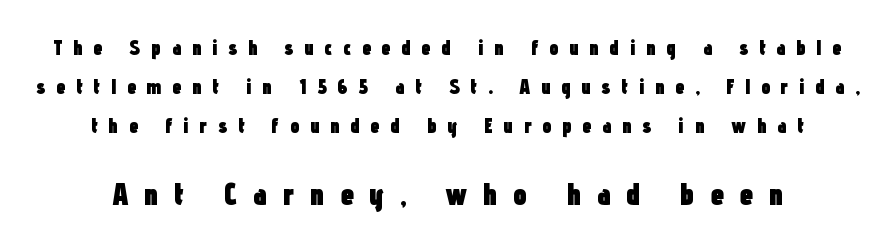
Q: Is the text bold? A: Yes.
Q: Is the text italic (slanted)? A: No, it is upright.
Q: Is the typeface a serif or a sans-serif typeface? A: Sans-serif.
Q: Is the text underlined? A: No.
Q: Is the spacing between letters normal or unusually wide? A: Unusually wide.
Q: Which block of text is set in a larger size, the first (top) or the second (bottom)? A: The second (bottom) one.
Q: Width (condensed, normal, or wide)? A: Condensed.
Q: Stroke contrast? A: Low.
Q: x-height? A: Medium.
Q: Monospaced? A: No.
